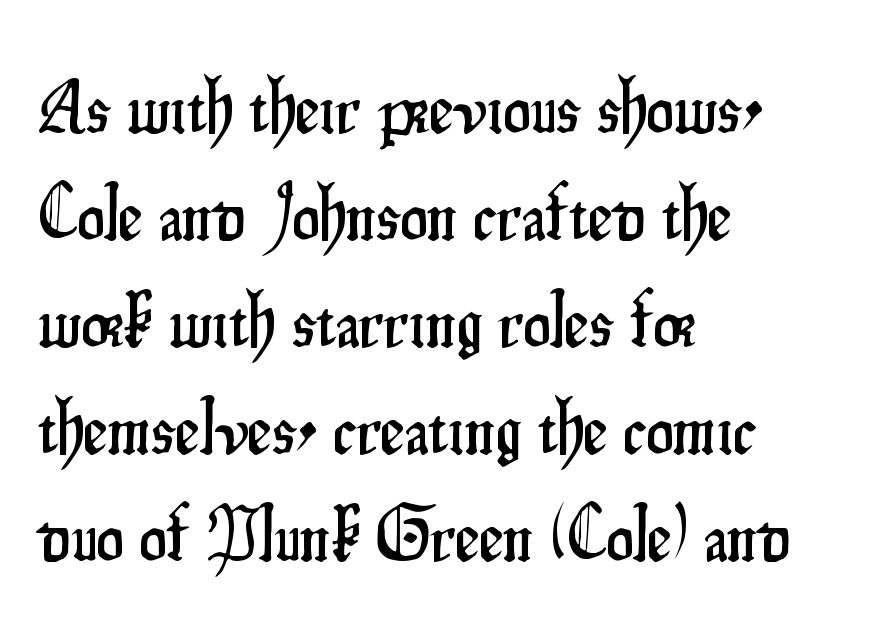
Q: Is the text italic (slanted)? A: No, it is upright.
Q: Is the typeface a serif or a sans-serif typeface? A: Sans-serif.
Q: Is the text underlined? A: No.
Q: How is the paragraph aligned? A: Left-aligned.
Q: Is the spacing between letters normal or unusually wide? A: Normal.
Q: Is the spacing between lines tight, normal or loose? A: Normal.
Q: Width (condensed, normal, or wide)? A: Condensed.
Q: Stroke contrast? A: Low.
Q: x-height? A: Small.
Q: Monospaced? A: No.
